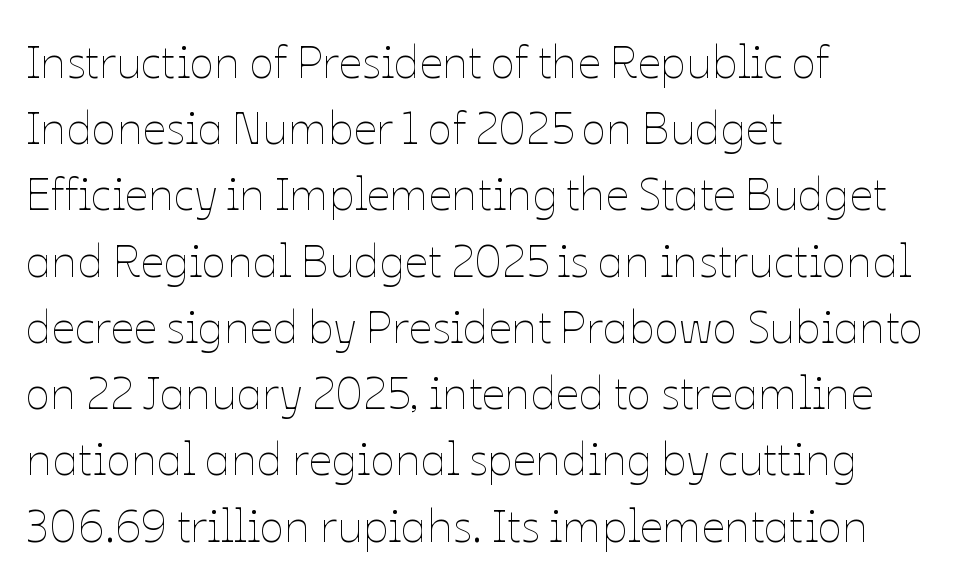
{"italic": "no", "bold": "no", "weight": "thin", "width": "normal", "stroke_contrast": "low", "x_height": "medium", "monospaced": "no", "underline": "no", "align": "left", "line_spacing": "normal", "line_spacing_ratio": 1.44, "letter_spacing": "normal", "letter_spacing_em": 0.0, "glyph_px": 46}
